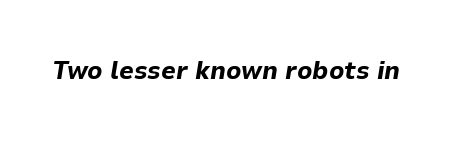
{"italic": "yes", "lean": "right", "slant_degrees": 9, "bold": "yes", "underline": "no", "letter_spacing": "normal", "letter_spacing_em": 0.0, "glyph_px": 26}
